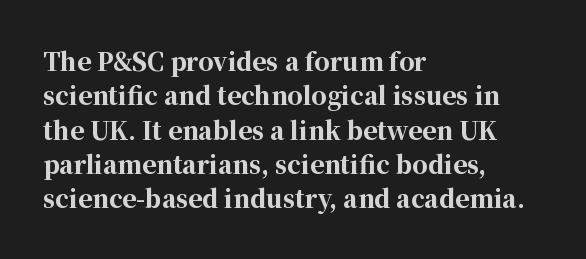
The passage shown is emphatically bold. The space directly below the letters is spotless. Italic? Not at all — the glyphs are vertical. The block of text has a typical density, with ordinary space between rows.
